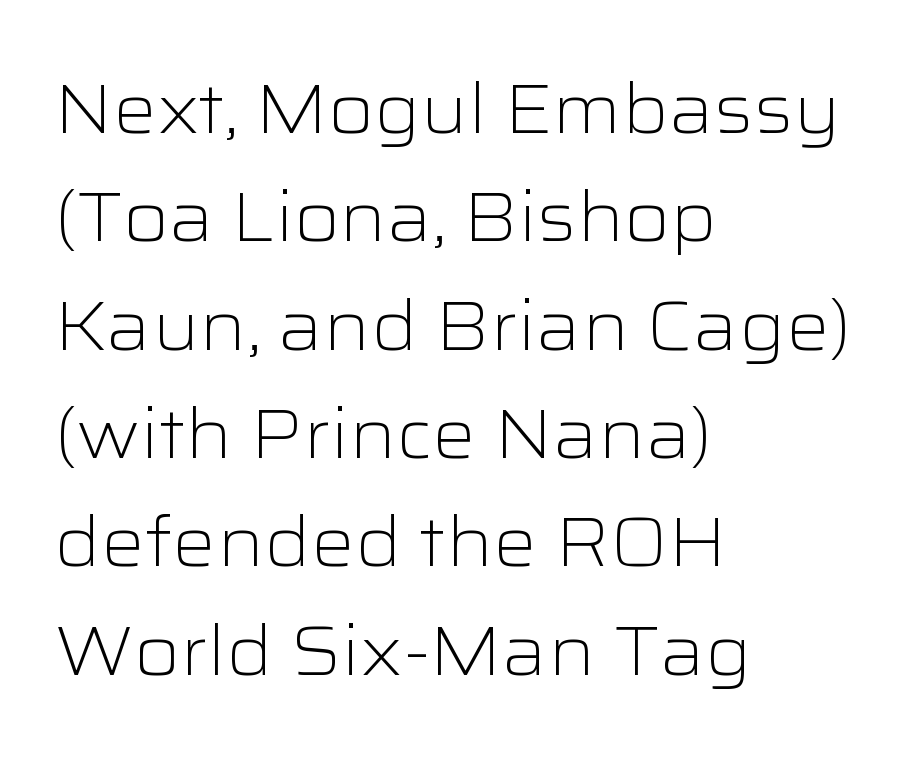
Q: Is the text bold? A: No.
Q: Is the text italic (slanted)? A: No, it is upright.
Q: Is the typeface a serif or a sans-serif typeface? A: Sans-serif.
Q: Is the text underlined? A: No.
Q: How is the paragraph aligned? A: Left-aligned.
Q: Is the spacing between letters normal or unusually wide? A: Normal.
Q: Is the spacing between lines tight, normal or loose? A: Normal.
Q: Width (condensed, normal, or wide)? A: Wide.
Q: Stroke contrast? A: Low.
Q: x-height? A: Medium.
Q: Monospaced? A: No.
